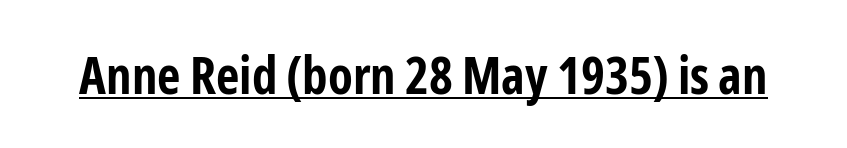
Q: Is the text bold? A: Yes.
Q: Is the text italic (slanted)? A: No, it is upright.
Q: Is the typeface a serif or a sans-serif typeface? A: Sans-serif.
Q: Is the text underlined? A: Yes.
Q: Is the spacing between letters normal or unusually wide? A: Normal.
Q: Width (condensed, normal, or wide)? A: Condensed.
Q: Stroke contrast? A: Low.
Q: x-height? A: Medium.
Q: Monospaced? A: No.
